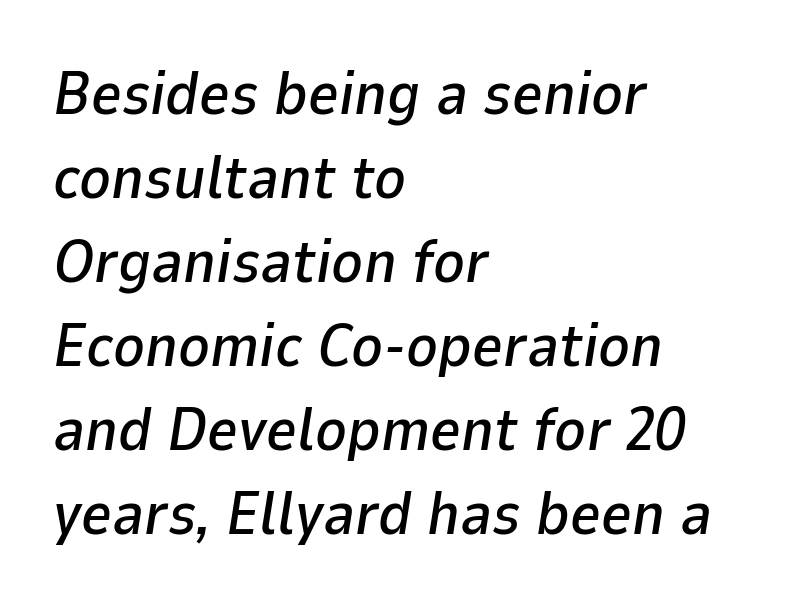
The image shows 60 px text type, italic (leaning right); set left-aligned, normal line spacing (1.4x), normal letter spacing, not underlined; low stroke contrast and a medium x-height.
